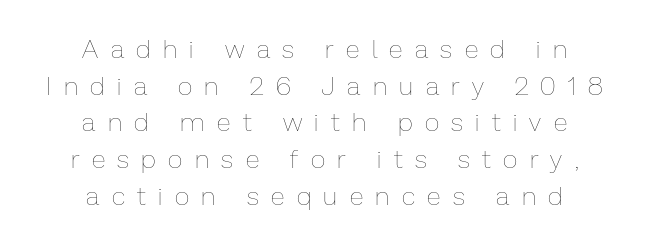
Glyph-to-glyph distance is far greater than everyday printed text. Notice how the passage keeps no hard edge, just a central spine. Weight: regular or lighter. A roman cut, with each character standing at attention. The string is rendered with underlining switched off. How would I describe the line gaps? Plain and ordinary.
